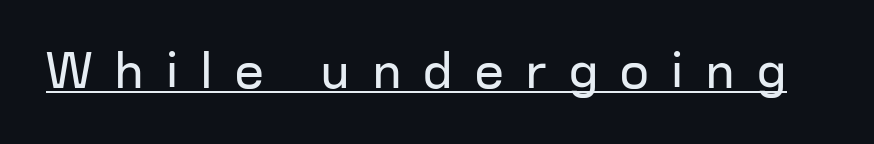
Caption: face not bold, strokes unweighted. Looks like regular typesetting: each glyph gets only the width it needs. This rendering features underlined lettering. You can tell it's not italic because the verticals are truly vertical. Words appear elongated and porous because spacing is wide. The font family rendered here belongs to the sans-serif group.
